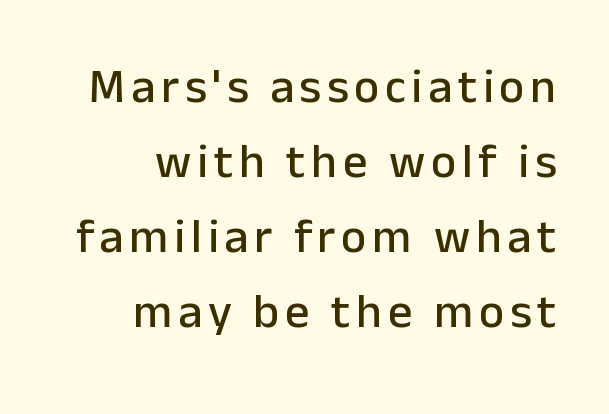
Q: Is the text italic (slanted)? A: No, it is upright.
Q: Is the typeface a serif or a sans-serif typeface? A: Sans-serif.
Q: Is the text underlined? A: No.
Q: How is the paragraph aligned? A: Right-aligned.
Q: Is the spacing between lines tight, normal or loose? A: Normal.
Q: Width (condensed, normal, or wide)? A: Normal.
Q: Stroke contrast? A: Low.
Q: x-height? A: Medium.
Q: Monospaced? A: No.
